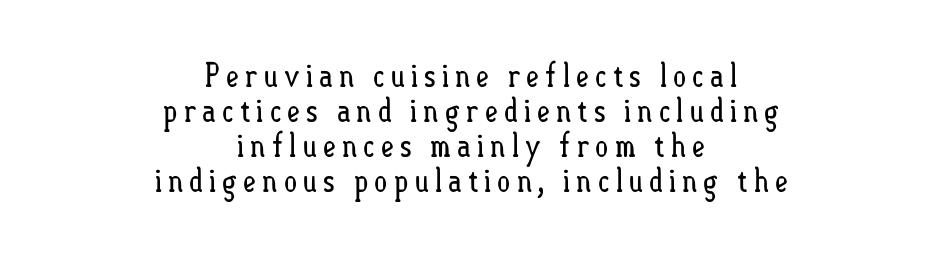
{"italic": "no", "bold": "no", "weight": "regular", "width": "condensed", "stroke_contrast": "low", "x_height": "small", "monospaced": "no", "underline": "no", "align": "center", "line_spacing": "tight", "line_spacing_ratio": 1.06, "glyph_px": 33}
